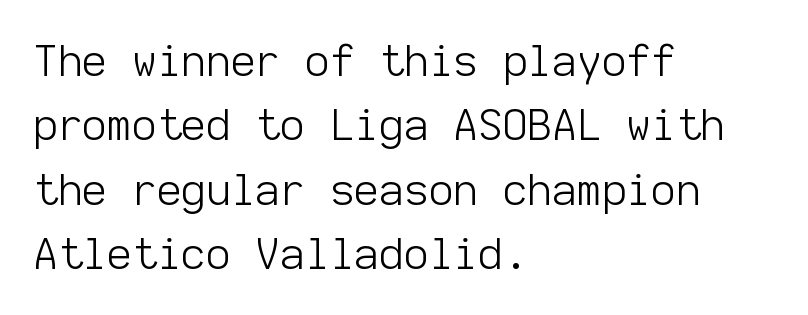
Q: Is the text bold? A: No.
Q: Is the text italic (slanted)? A: No, it is upright.
Q: Is the typeface a serif or a sans-serif typeface? A: Sans-serif.
Q: Is the text underlined? A: No.
Q: How is the paragraph aligned? A: Left-aligned.
Q: Is the spacing between letters normal or unusually wide? A: Normal.
Q: Is the spacing between lines tight, normal or loose? A: Normal.
Q: Width (condensed, normal, or wide)? A: Normal.
Q: Stroke contrast? A: Low.
Q: x-height? A: Medium.
Q: Monospaced? A: Yes.
